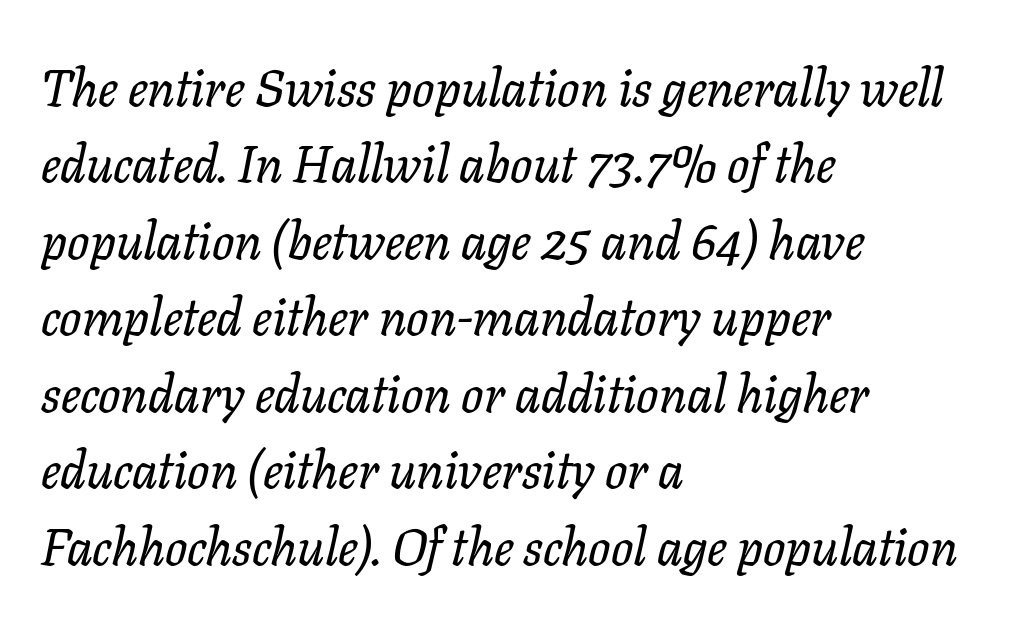
Q: Is the text italic (slanted)? A: Yes, it leans right by about 11 degrees.
Q: Is the typeface a serif or a sans-serif typeface? A: Serif.
Q: Is the text underlined? A: No.
Q: How is the paragraph aligned? A: Left-aligned.
Q: Is the spacing between letters normal or unusually wide? A: Normal.
Q: Is the spacing between lines tight, normal or loose? A: Normal.
Q: Width (condensed, normal, or wide)? A: Normal.
Q: Stroke contrast? A: Low.
Q: x-height? A: Medium.
Q: Monospaced? A: No.
